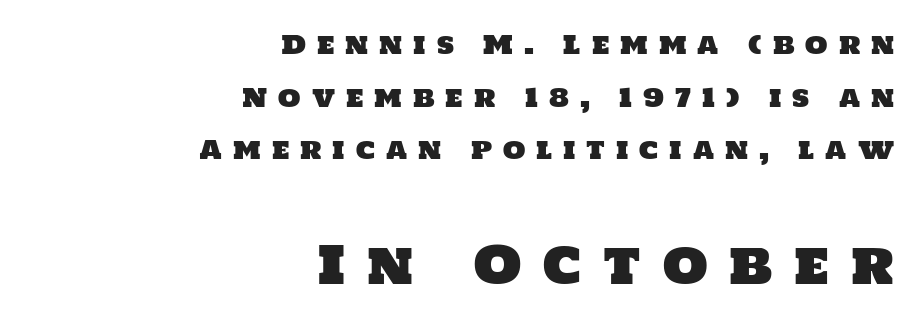
The image shows 52 px sans-serif type; set right-aligned, loose line spacing (2.02x), unusually wide letter spacing (+0.42 em), not underlined; the second (bottom) block is 2.0x larger; low stroke contrast and a large x-height.
